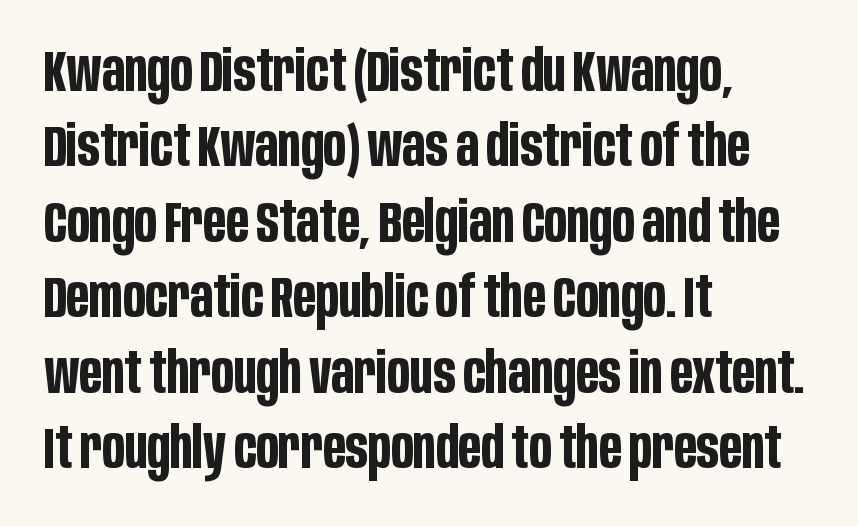
Q: Is the text bold? A: Yes.
Q: Is the text italic (slanted)? A: No, it is upright.
Q: Is the typeface a serif or a sans-serif typeface? A: Sans-serif.
Q: Is the text underlined? A: No.
Q: How is the paragraph aligned? A: Left-aligned.
Q: Is the spacing between letters normal or unusually wide? A: Normal.
Q: Is the spacing between lines tight, normal or loose? A: Normal.
Q: Width (condensed, normal, or wide)? A: Condensed.
Q: Stroke contrast? A: Low.
Q: x-height? A: Large.
Q: Monospaced? A: No.
